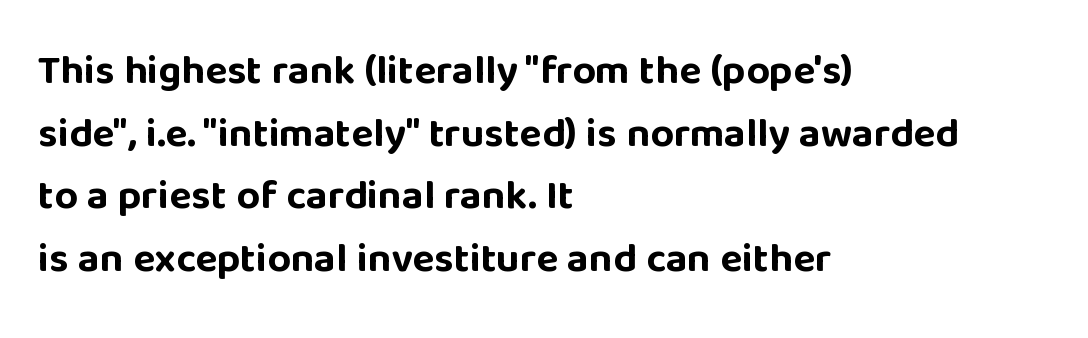
{"serif": "no", "italic": "no", "bold": "yes", "weight": "bold", "width": "normal", "stroke_contrast": "low", "x_height": "large", "monospaced": "no", "underline": "no", "align": "left", "line_spacing": "normal", "line_spacing_ratio": 1.53, "letter_spacing": "normal", "letter_spacing_em": 0.0, "glyph_px": 41}
